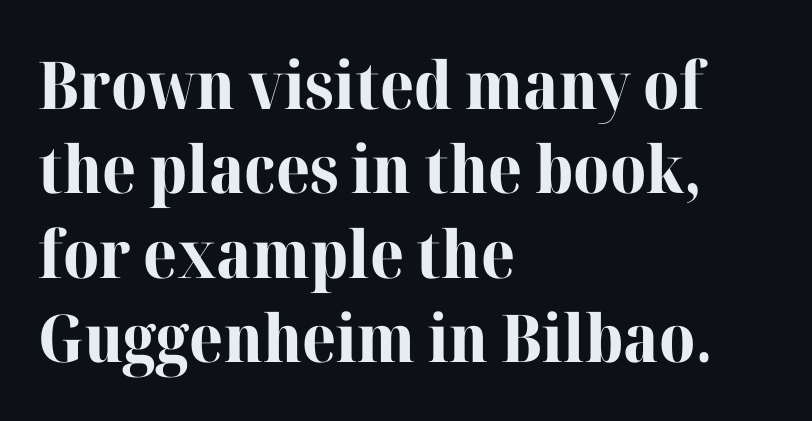
The letterforms sit shoulder to shoulder at normal distance. The strip under each line holds only bare page. The typesetter chose a ragged-right arrangement here. Notice how thick the strokes are: this is what a full bold looks like. No italicization has been applied; the sample stays upright.
